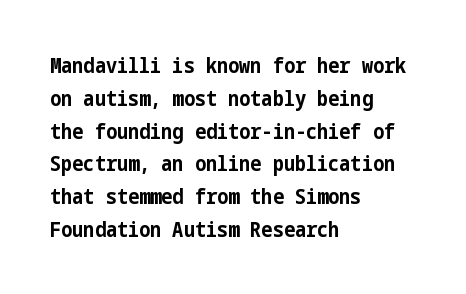
{"italic": "no", "bold": "yes", "underline": "no", "align": "left", "line_spacing": "normal", "line_spacing_ratio": 1.56, "letter_spacing": "normal", "letter_spacing_em": 0.0, "glyph_px": 21}
